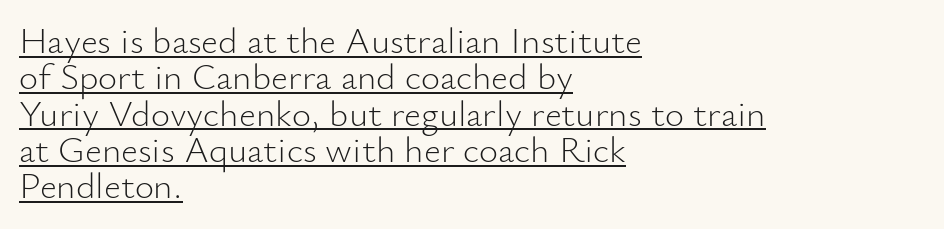
Q: Is the text bold? A: No.
Q: Is the text italic (slanted)? A: No, it is upright.
Q: Is the typeface a serif or a sans-serif typeface? A: Sans-serif.
Q: Is the text underlined? A: Yes.
Q: How is the paragraph aligned? A: Left-aligned.
Q: Is the spacing between letters normal or unusually wide? A: Normal.
Q: Is the spacing between lines tight, normal or loose? A: Tight.
Q: Width (condensed, normal, or wide)? A: Normal.
Q: Stroke contrast? A: Low.
Q: x-height? A: Small.
Q: Monospaced? A: No.
